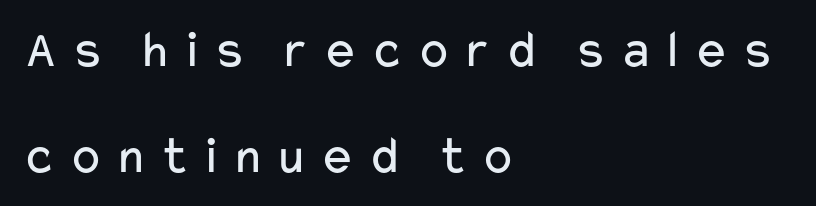
{"serif": "no", "italic": "no", "bold": "no", "weight": "regular", "width": "wide", "stroke_contrast": "low", "x_height": "medium", "monospaced": "no", "underline": "no", "align": "left", "line_spacing": "loose", "line_spacing_ratio": 1.97, "glyph_px": 54}
